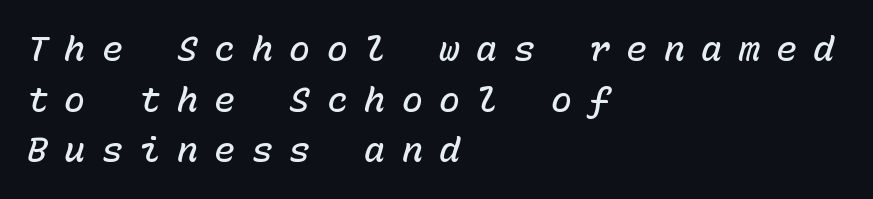
The image shows 35 px semibold type, italic (leaning right), monospaced; set left-aligned, normal line spacing (1.45x), unusually wide letter spacing (+0.47 em), not underlined; low stroke contrast and a medium x-height.
